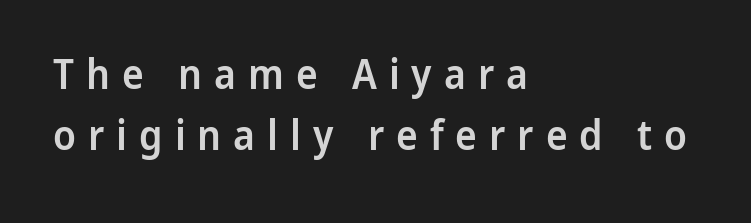
The image shows 41 px semibold sans-serif type, upright; set left-aligned, normal line spacing (1.48x), unusually wide letter spacing (+0.29 em), not underlined; low stroke contrast and a medium x-height.
